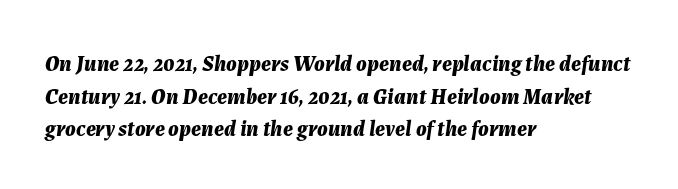
Q: Is the text bold? A: Yes.
Q: Is the text italic (slanted)? A: Yes, it leans right by about 7 degrees.
Q: Is the text underlined? A: No.
Q: How is the paragraph aligned? A: Left-aligned.
Q: Is the spacing between letters normal or unusually wide? A: Normal.
Q: Is the spacing between lines tight, normal or loose? A: Normal.
